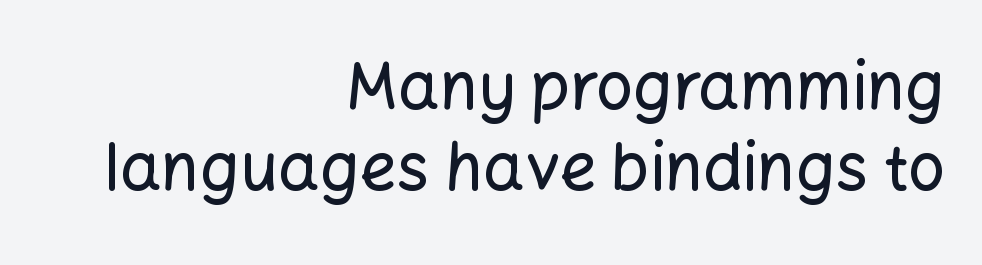
{"serif": "no", "italic": "no", "width": "normal", "stroke_contrast": "low", "x_height": "medium", "monospaced": "no", "underline": "no", "align": "right", "line_spacing": "normal", "line_spacing_ratio": 1.25, "letter_spacing": "normal", "letter_spacing_em": 0.0, "glyph_px": 65}
